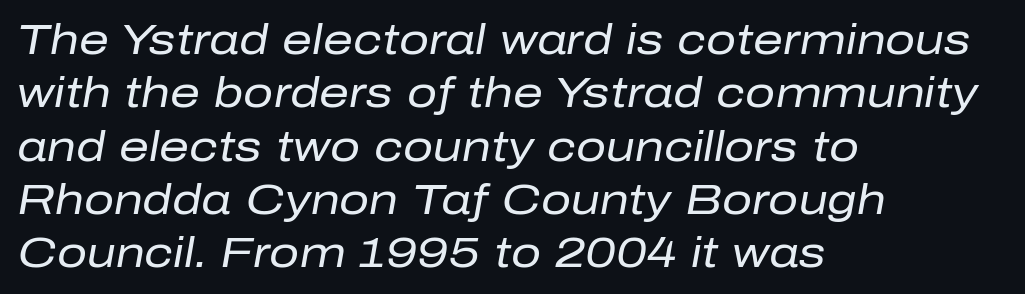
The image shows 42 px regular-weight type, italic (leaning right); set left-aligned, normal line spacing (1.27x), normal letter spacing, not underlined; low stroke contrast and a medium x-height.
